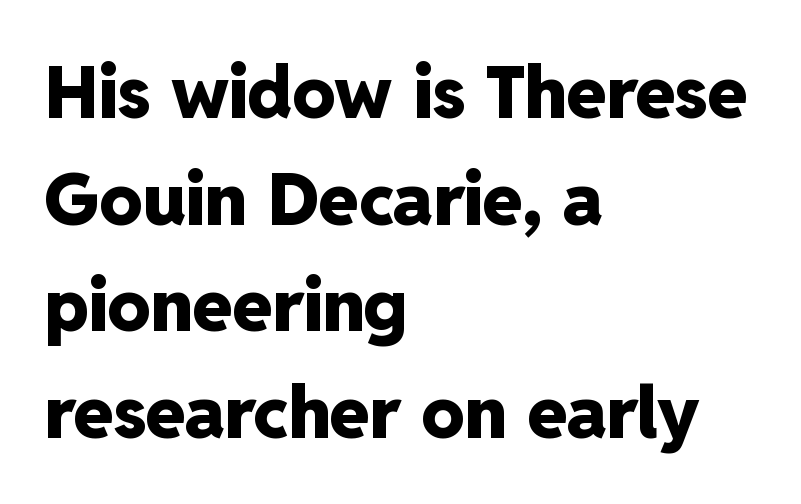
The image shows 72 px heavy sans-serif type, upright; set left-aligned, normal line spacing (1.48x), normal letter spacing, not underlined; low stroke contrast and a medium x-height.
